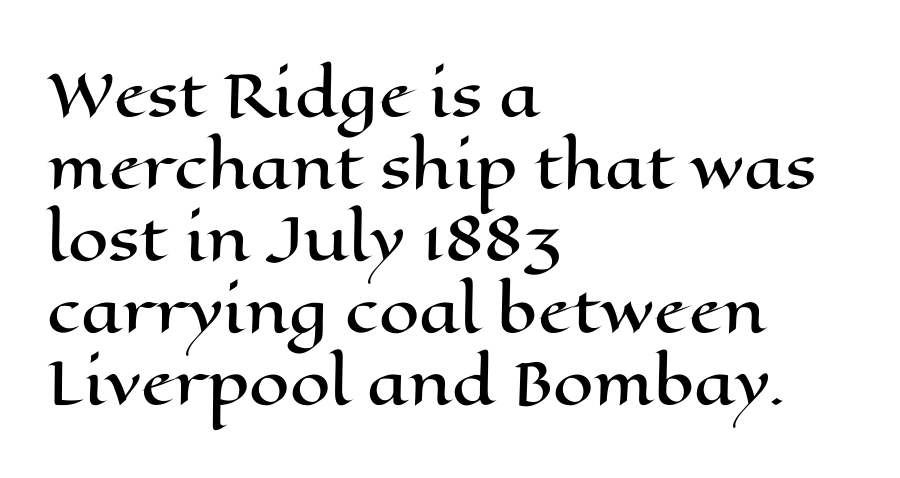
Q: Is the text italic (slanted)? A: No, it is upright.
Q: Is the text underlined? A: No.
Q: How is the paragraph aligned? A: Left-aligned.
Q: Is the spacing between letters normal or unusually wide? A: Normal.
Q: Width (condensed, normal, or wide)? A: Wide.
Q: Stroke contrast? A: High.
Q: x-height? A: Medium.
Q: Monospaced? A: No.
